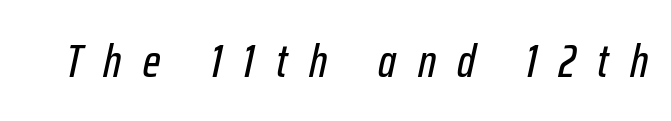
The image shows 47 px condensed type, italic (leaning right); set unusually wide letter spacing (+0.46 em), not underlined; low stroke contrast and a medium x-height.
